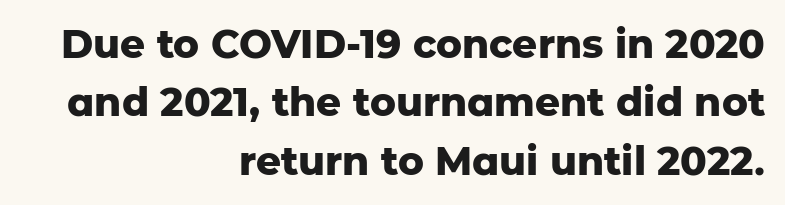
{"serif": "no", "italic": "no", "bold": "yes", "weight": "heavy", "width": "normal", "stroke_contrast": "low", "x_height": "medium", "monospaced": "no", "underline": "no", "align": "right", "line_spacing": "normal", "line_spacing_ratio": 1.5, "letter_spacing": "normal", "letter_spacing_em": 0.0, "glyph_px": 39}
